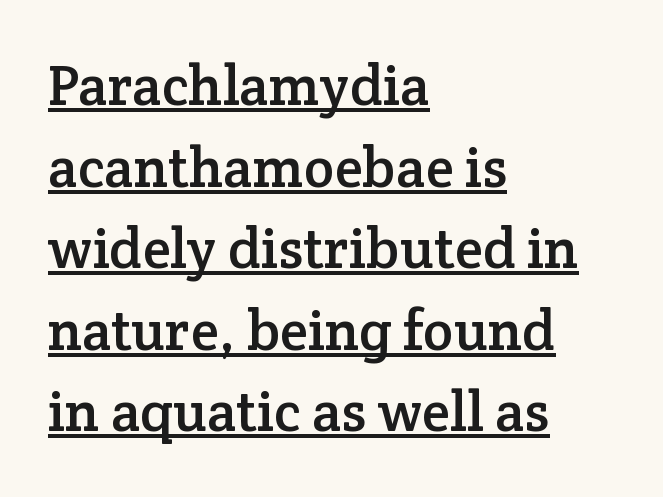
The line-height multiplier appears to be the usual default. The rendering uses natural spacing where letterforms have individual widths. The lines in this sample share a left origin and differ only in where they stop. Type style note: has serifs. Inter-character spacing is left at the font's built-in metrics.
